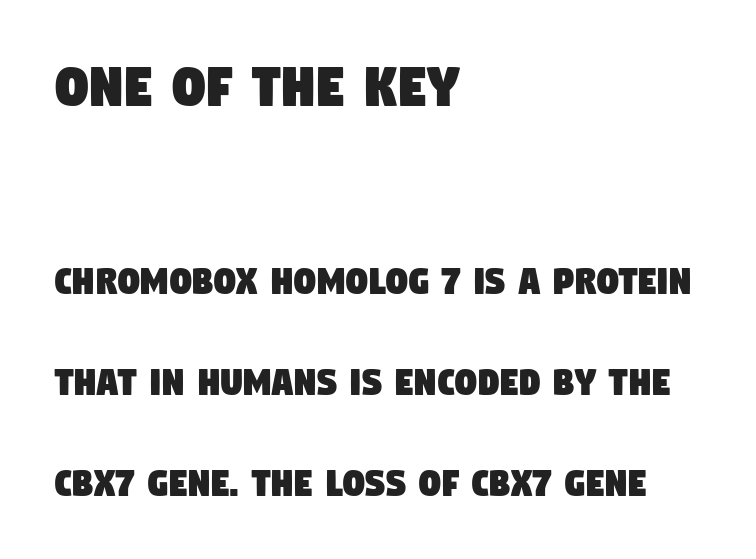
Here the designer chose a conventional face with non-uniform glyph widths. Larger block? The one above; the one below is distinctly smaller. If you drew a ruler down the left edge, every line would touch it. Just letters on the line, the space beneath them empty. The letters sit at their default tracking, neither squeezed nor spread. Successive baselines arrive slowly, with a big drop between each.
